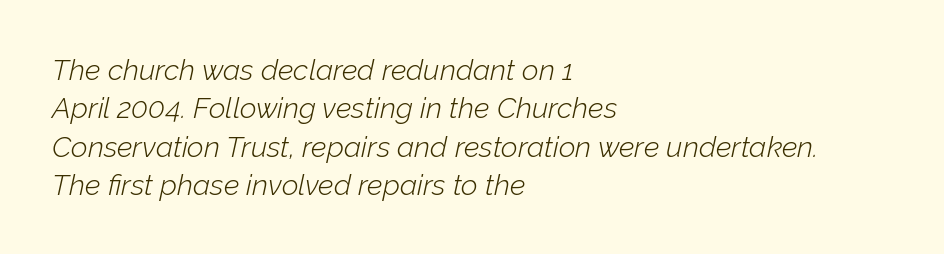
The image shows 29 px light type, italic (leaning right); set left-aligned, normal line spacing (1.32x), normal letter spacing, not underlined; low stroke contrast and a medium x-height.
